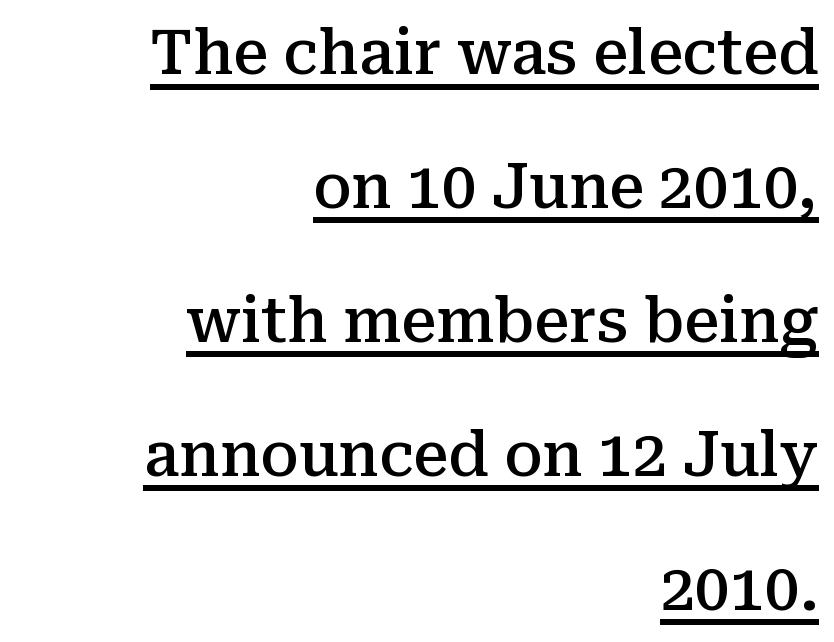
{"serif": "yes", "italic": "no", "bold": "semi", "weight": "semibold", "width": "normal", "stroke_contrast": "medium", "x_height": "medium", "monospaced": "no", "underline": "yes", "align": "right", "line_spacing": "loose", "line_spacing_ratio": 2.16, "letter_spacing": "normal", "letter_spacing_em": 0.0, "glyph_px": 62}
